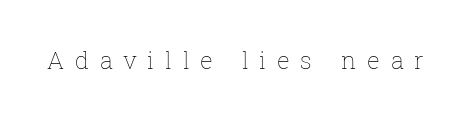
The image shows 24 px text type, upright; set unusually wide letter spacing (+0.44 em), not underlined.
